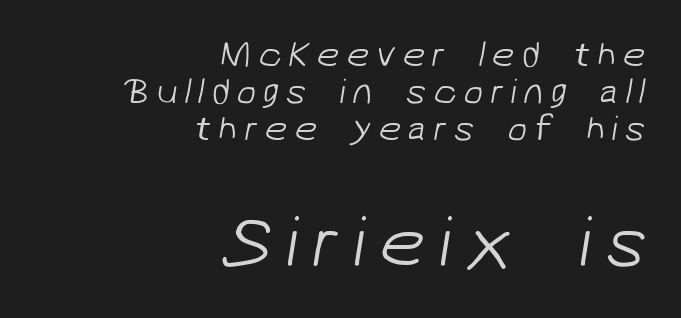
The weight tops out at a normal text grade. A typesetter would label this face a sans. The later block is typeset at a bigger size than the earlier block. Quick note: underline off. In CSS terms this would be text-align: right.
